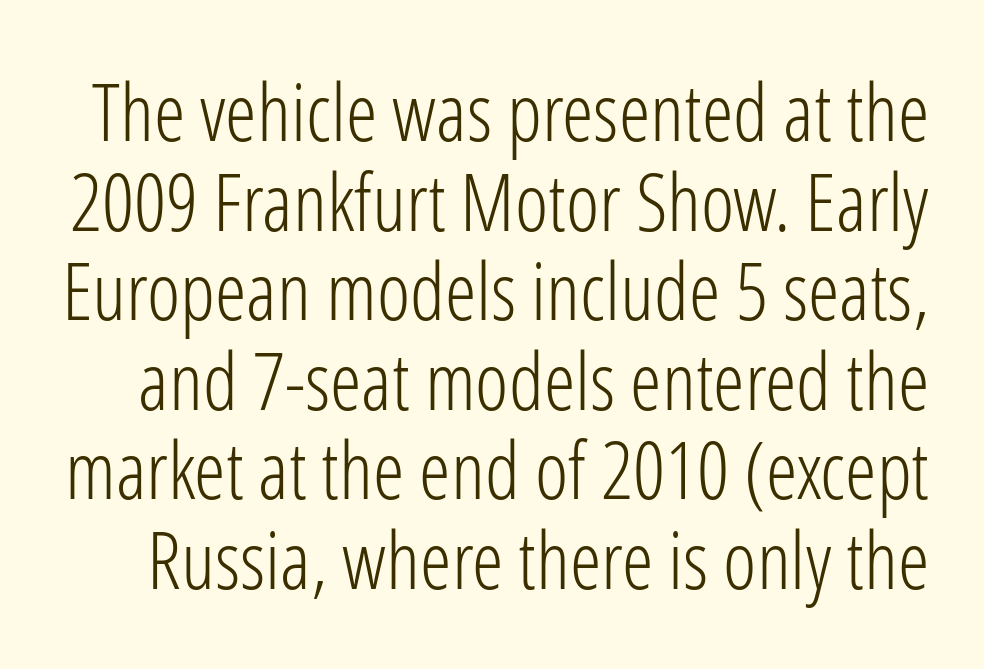
The image shows 80 px light, condensed sans-serif type, upright; set tight line spacing (1.12x), normal letter spacing, not underlined; low stroke contrast and a medium x-height.
